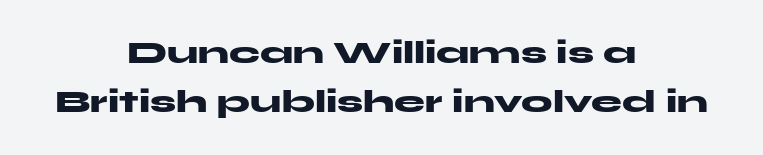
Q: Is the text bold? A: Yes.
Q: Is the text italic (slanted)? A: No, it is upright.
Q: Is the typeface a serif or a sans-serif typeface? A: Sans-serif.
Q: Is the text underlined? A: No.
Q: How is the paragraph aligned? A: Centered.
Q: Is the spacing between letters normal or unusually wide? A: Normal.
Q: Is the spacing between lines tight, normal or loose? A: Normal.
Q: Width (condensed, normal, or wide)? A: Wide.
Q: Stroke contrast? A: Medium.
Q: x-height? A: Medium.
Q: Monospaced? A: No.
